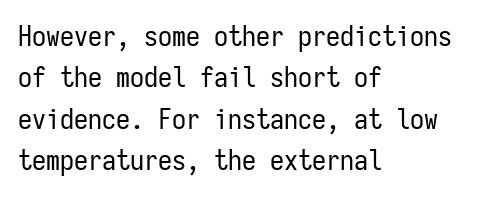
{"serif": "no", "italic": "no", "bold": "no", "weight": "regular", "width": "condensed", "stroke_contrast": "low", "x_height": "medium", "monospaced": "yes", "underline": "no", "align": "left", "line_spacing": "normal", "line_spacing_ratio": 1.48, "letter_spacing": "normal", "letter_spacing_em": 0.0, "glyph_px": 28}
